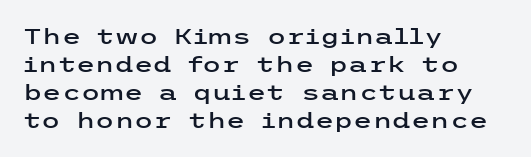
The image shows 22 px text type, upright; set left-aligned, normal line spacing (1.28x), normal letter spacing, not underlined.
